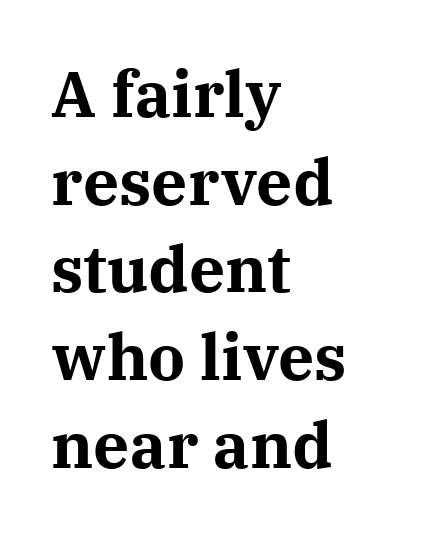
{"serif": "yes", "italic": "no", "bold": "yes", "weight": "bold", "width": "normal", "stroke_contrast": "medium", "x_height": "medium", "monospaced": "no", "underline": "no", "align": "left", "line_spacing": "normal", "line_spacing_ratio": 1.37, "letter_spacing": "normal", "letter_spacing_em": 0.0, "glyph_px": 64}
